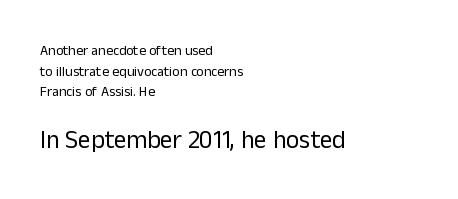
{"italic": "no", "bold": "no", "underline": "no", "align": "left", "line_spacing": "normal", "line_spacing_ratio": 1.47, "letter_spacing": "normal", "letter_spacing_em": 0.0, "larger_block": "second", "size_ratio": 1.79, "glyph_px": 25}
